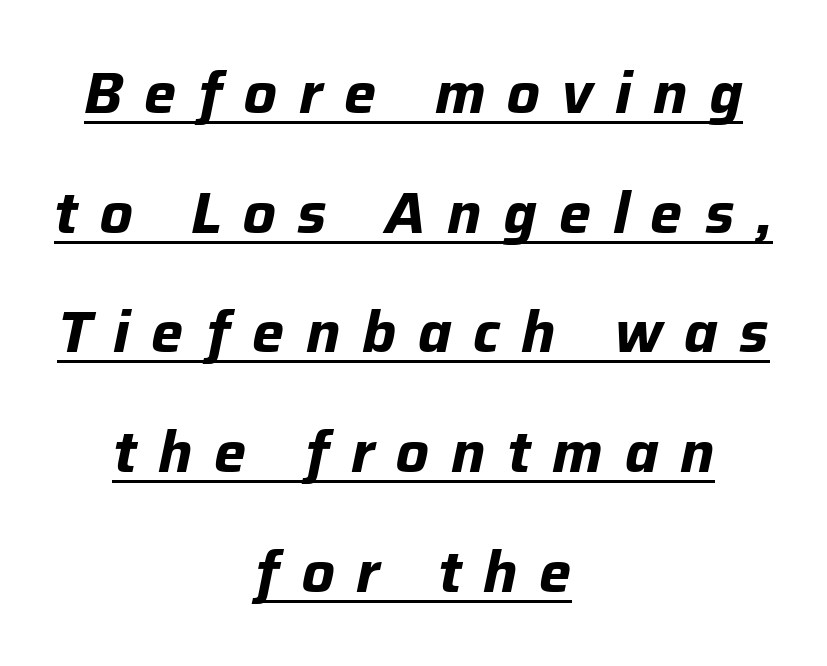
Q: Is the text bold? A: Yes.
Q: Is the text italic (slanted)? A: Yes, it leans right by about 12 degrees.
Q: Is the text underlined? A: Yes.
Q: How is the paragraph aligned? A: Centered.
Q: Is the spacing between letters normal or unusually wide? A: Unusually wide.
Q: Is the spacing between lines tight, normal or loose? A: Loose.
Q: Width (condensed, normal, or wide)? A: Normal.
Q: Stroke contrast? A: Low.
Q: x-height? A: Medium.
Q: Monospaced? A: No.
